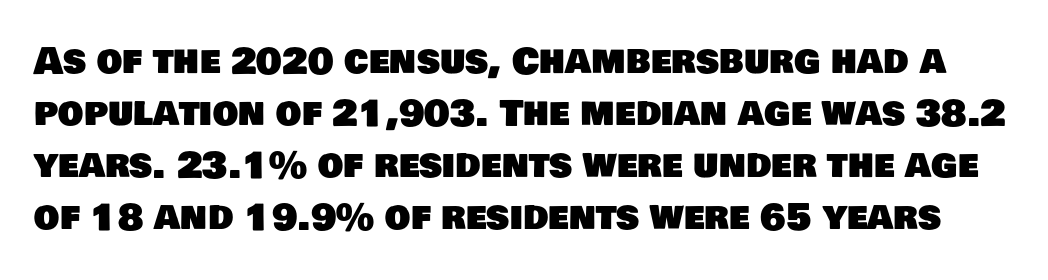
The lines sit at an ordinary, default distance from one another. Does the type have serifs? No, each stem ends abruptly. The passage shown has conventional tracking throughout. Note the varied advance widths — an 'i' is clearly narrower than an 'm'.
